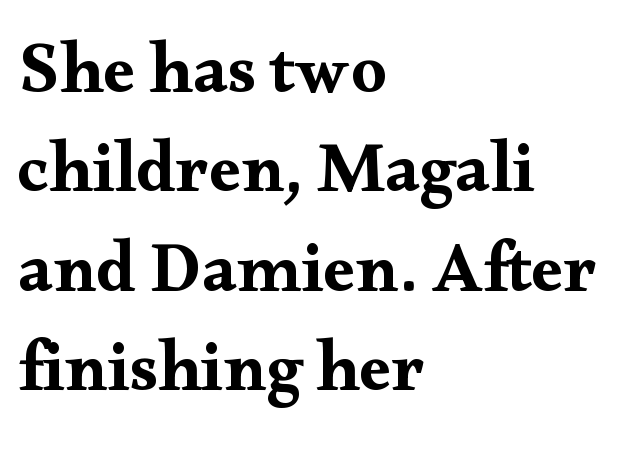
Anything drawn beneath the words? Only blank space. In terms of letterspacing, this is plain default setting. Style check: upright. Observe the serifs anchoring each vertical stroke in this sample. This sample is left-justified, so line endings fall wherever the words run out.
